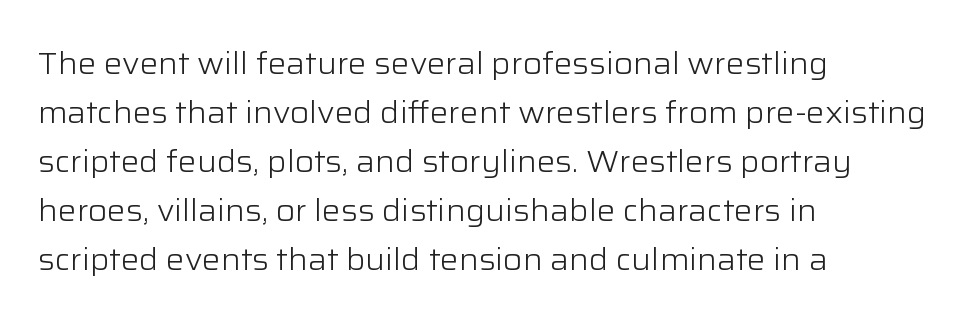
The image shows 31 px light sans-serif type, upright; set left-aligned, normal line spacing (1.58x), normal letter spacing, not underlined; low stroke contrast and a medium x-height.
